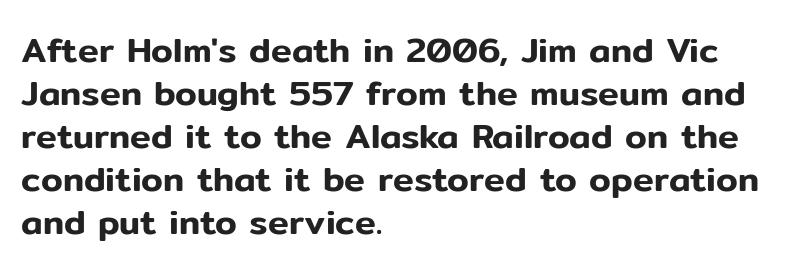
Q: Is the text italic (slanted)? A: No, it is upright.
Q: Is the typeface a serif or a sans-serif typeface? A: Sans-serif.
Q: Is the text underlined? A: No.
Q: How is the paragraph aligned? A: Left-aligned.
Q: Is the spacing between letters normal or unusually wide? A: Normal.
Q: Width (condensed, normal, or wide)? A: Normal.
Q: Stroke contrast? A: Low.
Q: x-height? A: Medium.
Q: Monospaced? A: No.
